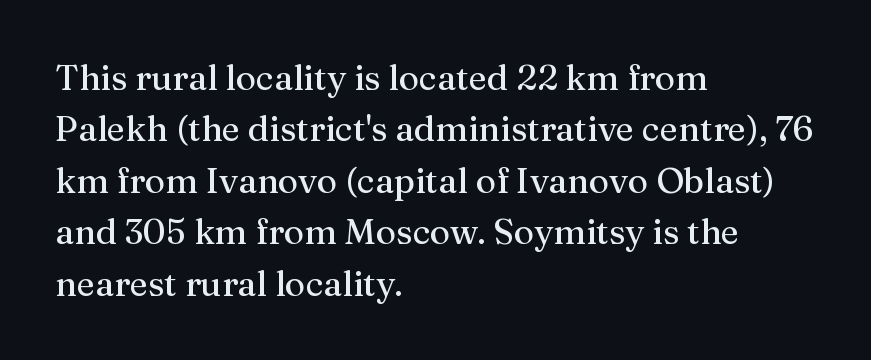
Q: Is the text italic (slanted)? A: No, it is upright.
Q: Is the typeface a serif or a sans-serif typeface? A: Serif.
Q: Is the text underlined? A: No.
Q: How is the paragraph aligned? A: Left-aligned.
Q: Is the spacing between letters normal or unusually wide? A: Normal.
Q: Is the spacing between lines tight, normal or loose? A: Normal.
Q: Width (condensed, normal, or wide)? A: Normal.
Q: Stroke contrast? A: Medium.
Q: x-height? A: Medium.
Q: Monospaced? A: No.
